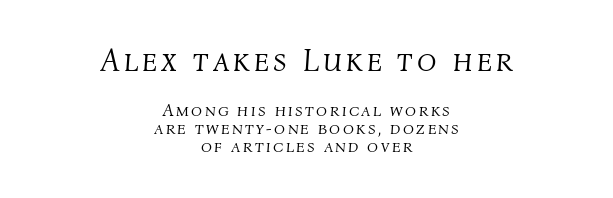
The image shows 32 px light type, italic (leaning right); set centered, tight line spacing (1.0x), not underlined; the first (top) block is 1.78x larger; medium stroke contrast and a medium x-height.
